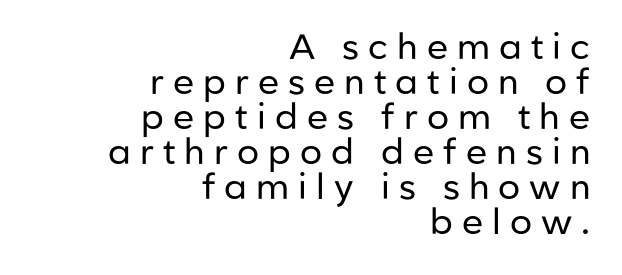
{"serif": "no", "italic": "no", "bold": "no", "weight": "regular", "width": "normal", "stroke_contrast": "low", "x_height": "medium", "monospaced": "no", "underline": "no", "align": "right", "line_spacing": "tight", "line_spacing_ratio": 1.0, "letter_spacing": "wide", "letter_spacing_em": 0.26, "glyph_px": 35}
